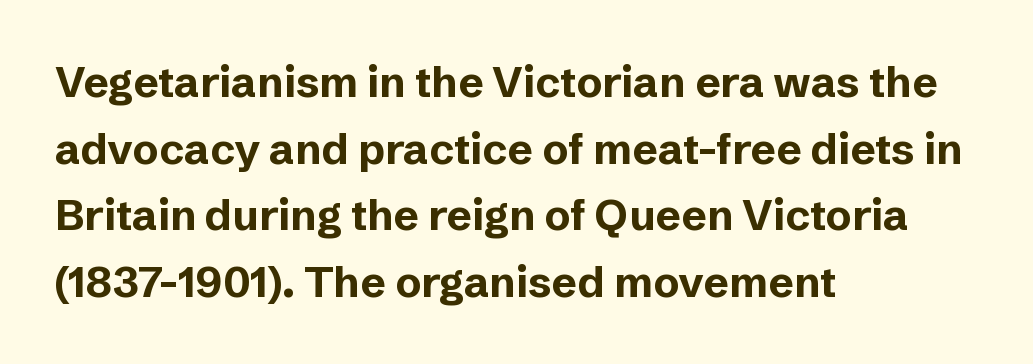
{"serif": "no", "italic": "no", "bold": "yes", "weight": "bold", "width": "normal", "stroke_contrast": "low", "x_height": "medium", "monospaced": "no", "underline": "no", "align": "left", "line_spacing": "normal", "line_spacing_ratio": 1.55, "letter_spacing": "normal", "letter_spacing_em": 0.0, "glyph_px": 43}
